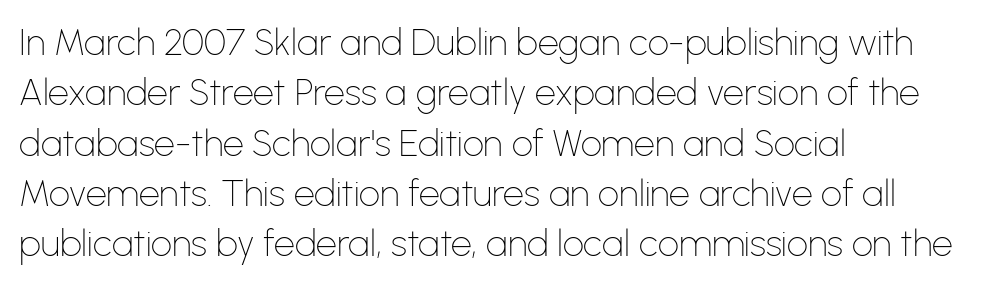
The image shows 37 px thin sans-serif type, upright; set left-aligned, normal line spacing (1.36x), normal letter spacing, not underlined; low stroke contrast and a medium x-height.
